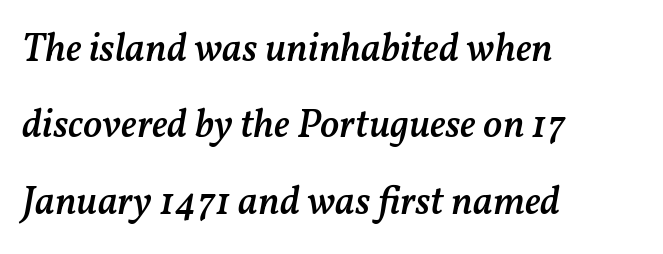
Q: Is the text bold? A: Semi-bold.
Q: Is the text italic (slanted)? A: Yes, it leans right by about 11 degrees.
Q: Is the text underlined? A: No.
Q: How is the paragraph aligned? A: Left-aligned.
Q: Is the spacing between letters normal or unusually wide? A: Normal.
Q: Is the spacing between lines tight, normal or loose? A: Loose.
Q: Width (condensed, normal, or wide)? A: Normal.
Q: Stroke contrast? A: Medium.
Q: x-height? A: Medium.
Q: Monospaced? A: No.
